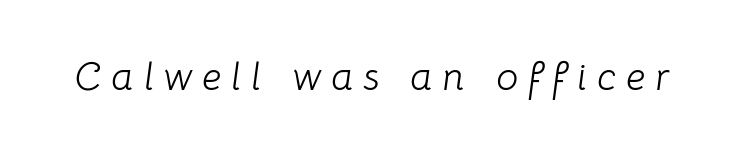
{"italic": "yes", "lean": "right", "slant_degrees": 8, "bold": "no", "weight": "light", "width": "normal", "stroke_contrast": "low", "x_height": "medium", "monospaced": "no", "underline": "no", "letter_spacing": "wide", "letter_spacing_em": 0.26, "glyph_px": 39}
